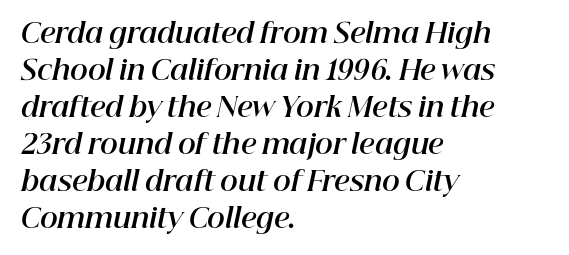
The image shows 27 px bold type, italic (leaning right); set left-aligned, normal line spacing (1.37x), normal letter spacing, not underlined.
